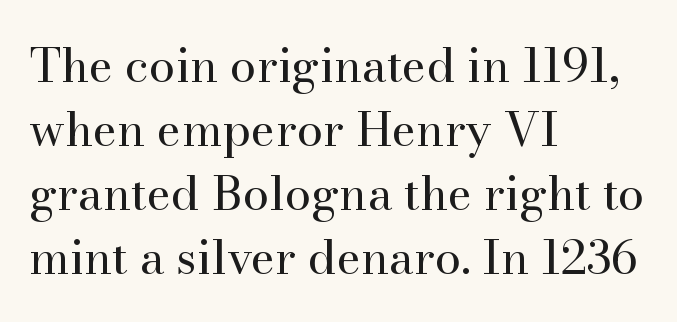
In terms of leading, this rendering sits right in the middle. Proportional: the letters do not fall into vertical columns. Short note: letters normally spaced. Letters rest on an invisible, unmarked baseline.
